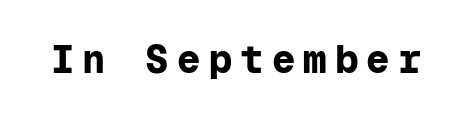
{"serif": "no", "italic": "no", "bold": "yes", "weight": "bold", "width": "normal", "stroke_contrast": "low", "x_height": "medium", "monospaced": "yes", "underline": "no", "letter_spacing": "wide", "letter_spacing_em": 0.21, "glyph_px": 39}
